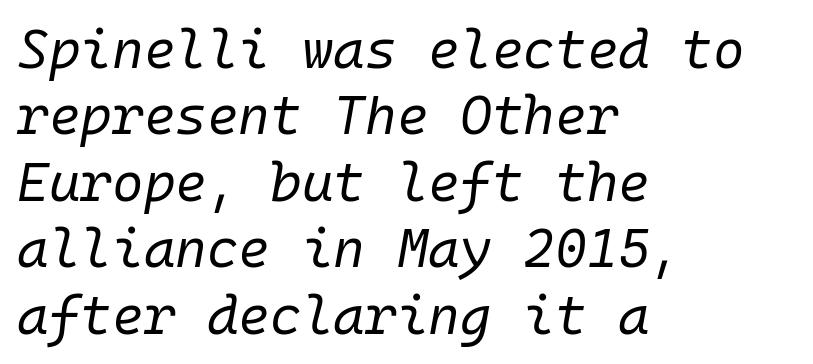
{"italic": "yes", "lean": "right", "slant_degrees": 10, "bold": "no", "weight": "regular", "width": "normal", "stroke_contrast": "low", "x_height": "medium", "monospaced": "yes", "underline": "no", "align": "left", "line_spacing_ratio": 1.23, "letter_spacing": "normal", "letter_spacing_em": 0.0, "glyph_px": 54}
